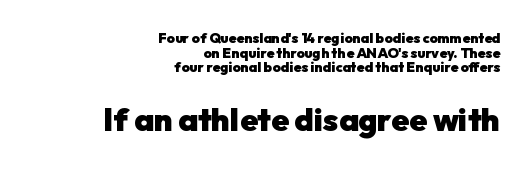
Here the designer chose a conventional face with non-uniform glyph widths. Vertical strokes here are truly vertical. A student would notice the bottom passage is typeset larger than what precedes it. Standard letterfit; no display-style spreading of the glyphs.
